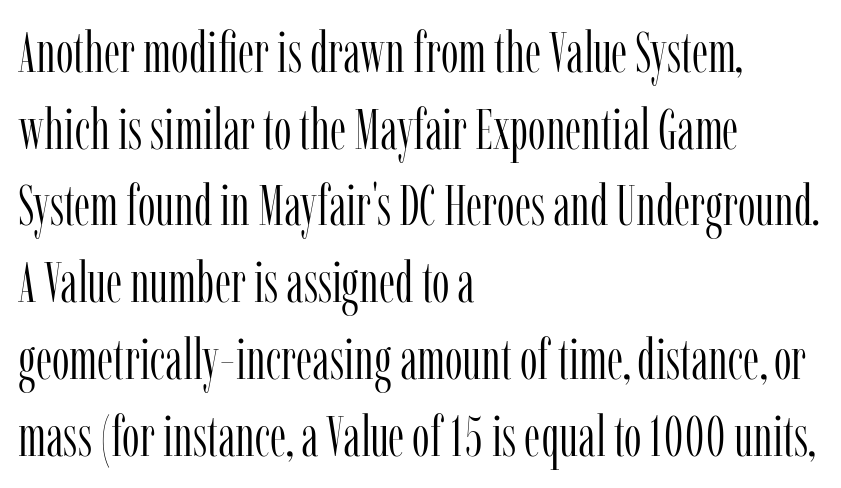
{"serif": "yes", "italic": "no", "bold": "no", "weight": "light", "width": "condensed", "stroke_contrast": "low", "x_height": "medium", "monospaced": "no", "underline": "no", "align": "left", "line_spacing": "normal", "line_spacing_ratio": 1.37, "letter_spacing": "normal", "letter_spacing_em": 0.0, "glyph_px": 56}
